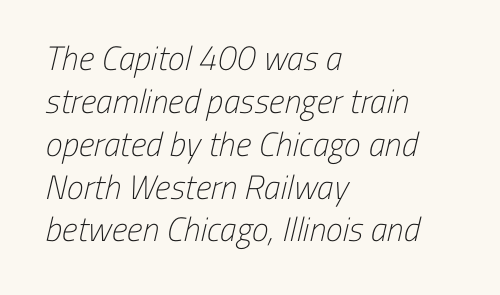
The image shows 34 px light, condensed sans-serif type; set left-aligned, normal line spacing (1.26x), normal letter spacing, not underlined; low stroke contrast and a medium x-height.
